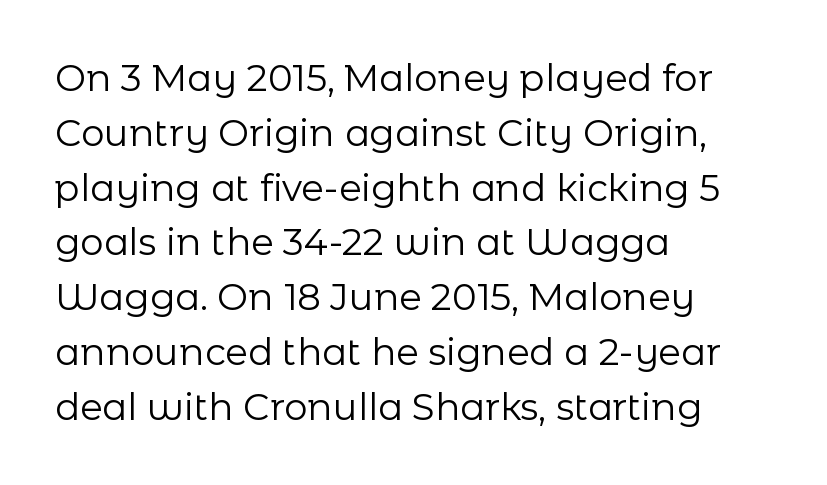
{"serif": "no", "italic": "no", "bold": "no", "weight": "regular", "width": "normal", "stroke_contrast": "low", "x_height": "medium", "monospaced": "no", "underline": "no", "align": "left", "line_spacing": "normal", "line_spacing_ratio": 1.48, "letter_spacing": "normal", "letter_spacing_em": 0.0, "glyph_px": 37}
